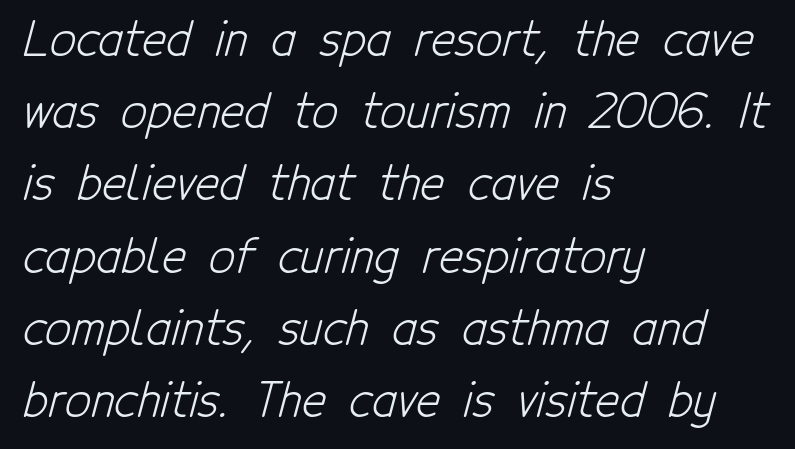
The image shows 46 px light, condensed sans-serif type; set left-aligned, normal line spacing (1.57x), normal letter spacing, not underlined; low stroke contrast and a medium x-height.
